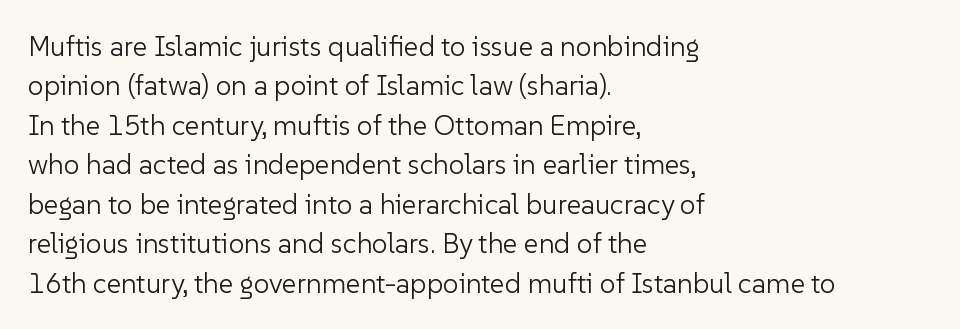
The image shows 28 px light sans-serif type, upright; set left-aligned, normal line spacing (1.41x), normal letter spacing, not underlined; low stroke contrast and a medium x-height.
